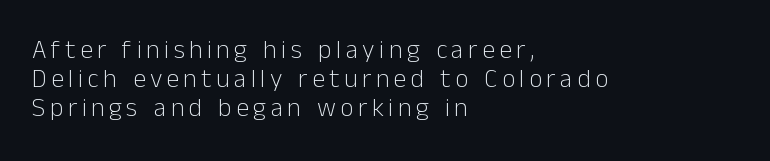
Q: Is the text bold? A: No.
Q: Is the text italic (slanted)? A: No, it is upright.
Q: Is the text underlined? A: No.
Q: How is the paragraph aligned? A: Left-aligned.
Q: Is the spacing between lines tight, normal or loose? A: Tight.
